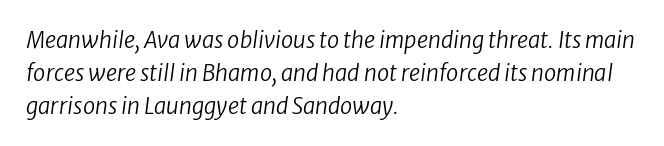
{"italic": "yes", "lean": "right", "slant_degrees": 8, "bold": "no", "underline": "no", "align": "left", "line_spacing": "normal", "line_spacing_ratio": 1.5, "letter_spacing": "normal", "letter_spacing_em": 0.0, "glyph_px": 22}
